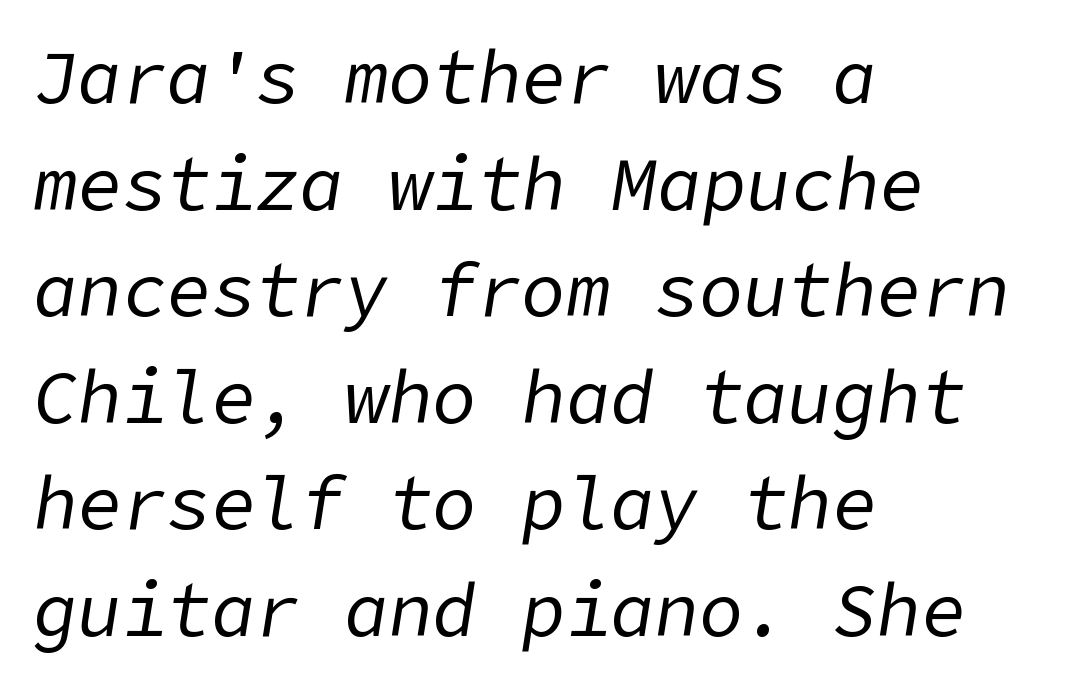
{"italic": "yes", "lean": "right", "slant_degrees": 9, "bold": "no", "weight": "regular", "width": "normal", "stroke_contrast": "low", "x_height": "medium", "underline": "no", "align": "left", "line_spacing": "normal", "line_spacing_ratio": 1.44, "letter_spacing": "normal", "letter_spacing_em": 0.0, "glyph_px": 74}
